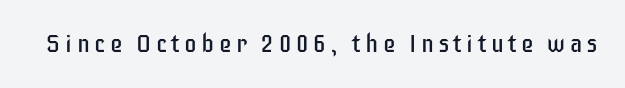
The type sits square on the baseline with zero lean. The strip under each line holds only bare page. Stroke thickness stays within the range of a standard reading face or lighter.
